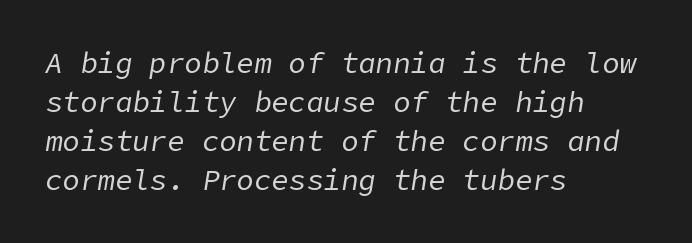
The image shows 29 px regular-weight type, italic (leaning right); set left-aligned, normal line spacing (1.35x), normal letter spacing, not underlined; low stroke contrast and a medium x-height.
